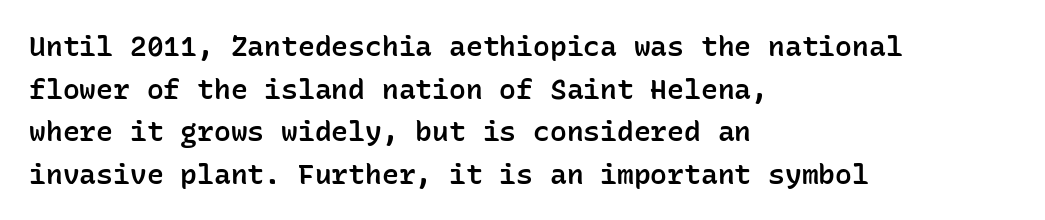
Q: Is the text bold? A: Semi-bold.
Q: Is the text italic (slanted)? A: No, it is upright.
Q: Is the typeface a serif or a sans-serif typeface? A: Sans-serif.
Q: Is the text underlined? A: No.
Q: How is the paragraph aligned? A: Left-aligned.
Q: Is the spacing between letters normal or unusually wide? A: Normal.
Q: Is the spacing between lines tight, normal or loose? A: Normal.
Q: Width (condensed, normal, or wide)? A: Normal.
Q: Stroke contrast? A: Low.
Q: x-height? A: Medium.
Q: Monospaced? A: Yes.
